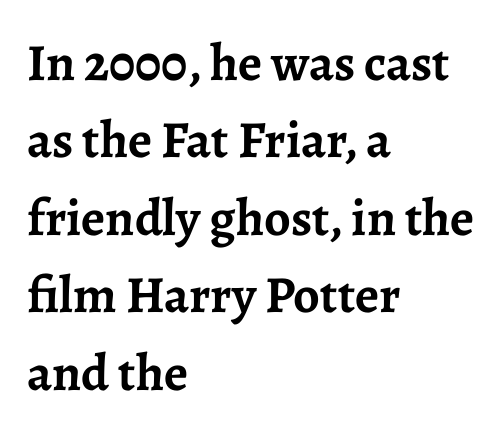
{"serif": "yes", "italic": "no", "bold": "yes", "weight": "semibold", "width": "normal", "stroke_contrast": "low", "x_height": "medium", "monospaced": "no", "underline": "no", "align": "left", "line_spacing": "normal", "line_spacing_ratio": 1.49, "letter_spacing": "normal", "letter_spacing_em": 0.0, "glyph_px": 52}
